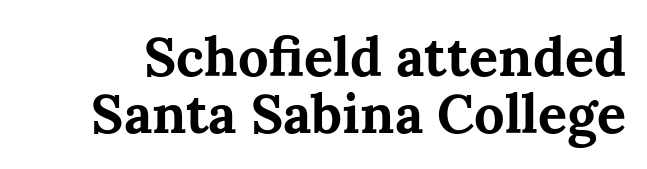
Old-style or modern, the face here clearly has serifs. The face used here has the dense, thick strokes of a bold. Ascenders rise straight up at ninety degrees. The designer dialed line spacing down below the default. The passage shown is typed in a proportional face where columns would drift.
